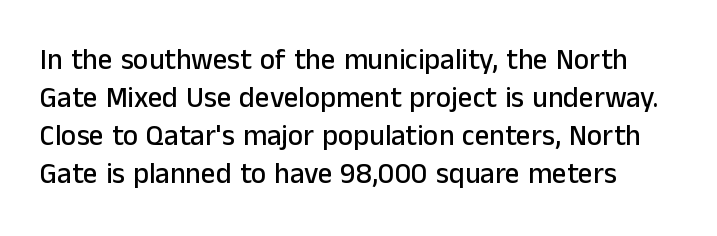
Q: Is the text italic (slanted)? A: No, it is upright.
Q: Is the typeface a serif or a sans-serif typeface? A: Sans-serif.
Q: Is the text underlined? A: No.
Q: Is the spacing between letters normal or unusually wide? A: Normal.
Q: Is the spacing between lines tight, normal or loose? A: Normal.
Q: Width (condensed, normal, or wide)? A: Normal.
Q: Stroke contrast? A: Low.
Q: x-height? A: Medium.
Q: Monospaced? A: No.
